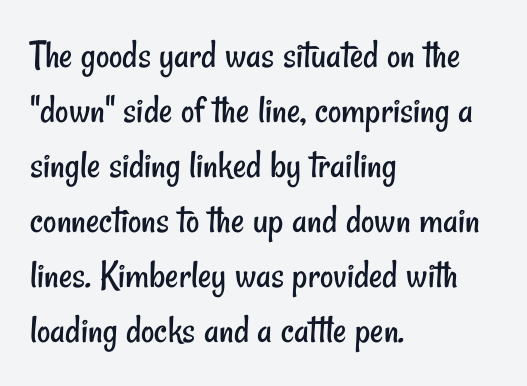
{"serif": "no", "bold": "no", "weight": "regular", "width": "condensed", "stroke_contrast": "low", "x_height": "small", "monospaced": "no", "underline": "no", "align": "left", "line_spacing": "normal", "line_spacing_ratio": 1.34, "letter_spacing": "normal", "letter_spacing_em": 0.0, "glyph_px": 41}
